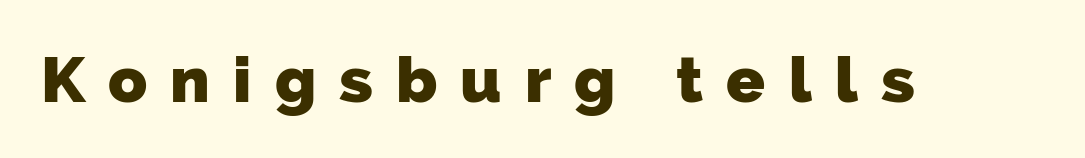
Does the weight exceed regular? Yes, all the way to bold. Short note: letters widely spaced. Has an underline been added? It has not. A typesetter would call this proportional, since set widths differ per character.
